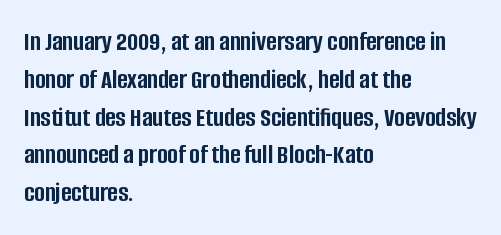
The lines are quadded left. Proportional: the letters do not fall into vertical columns. Clear beneath every line of the passage. Every letter is thick-stroked: bold, no question.
